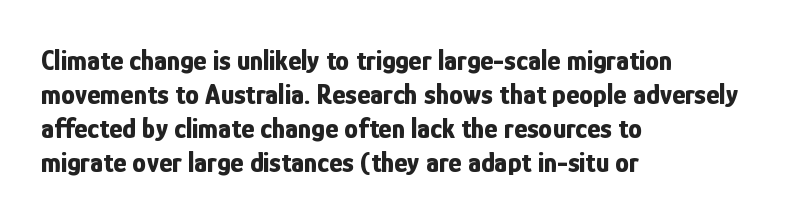
Heavy-handed strokes throughout: this text is bold. This sample has the flowing, uneven cadence of proportional lettering. Look at the bottom of the vertical strokes: they stop flat, with no serifs. The compositor pushed each line to the left boundary. Unmarked baselines from the first word to the last.
